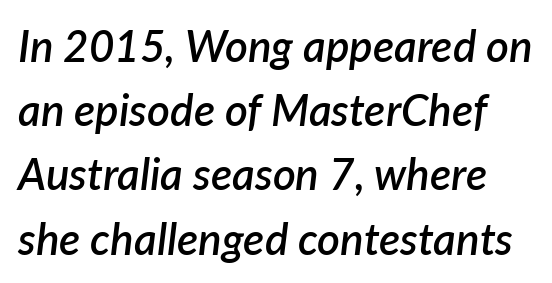
The image shows 44 px semibold type, italic (leaning right); set normal line spacing (1.46x), normal letter spacing, not underlined; low stroke contrast and a medium x-height.
